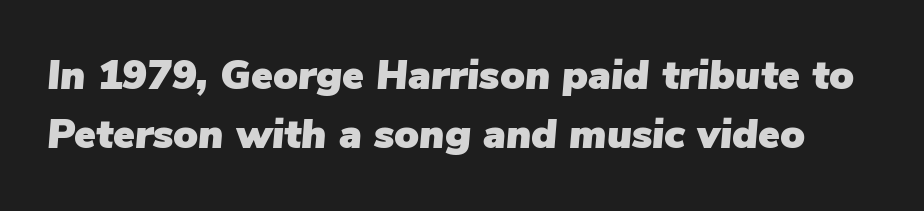
Q: Is the text italic (slanted)? A: Yes, it leans right by about 5 degrees.
Q: Is the text underlined? A: No.
Q: Is the spacing between letters normal or unusually wide? A: Normal.
Q: Is the spacing between lines tight, normal or loose? A: Normal.
Q: Width (condensed, normal, or wide)? A: Normal.
Q: Stroke contrast? A: Low.
Q: x-height? A: Medium.
Q: Monospaced? A: No.
